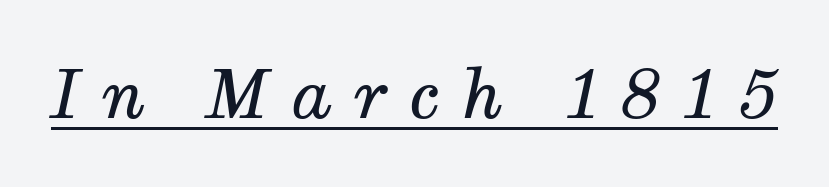
Note the varied advance widths — an 'i' is clearly narrower than an 'm'. Weight: regular or lighter. Unlike a clean sans, this face finishes its strokes with serifs. The horizontal fit of the characters is loose and conspicuously gappy. The glyphs look as if they've been sheared to an angle. A rule runs beneath these lines of type.
